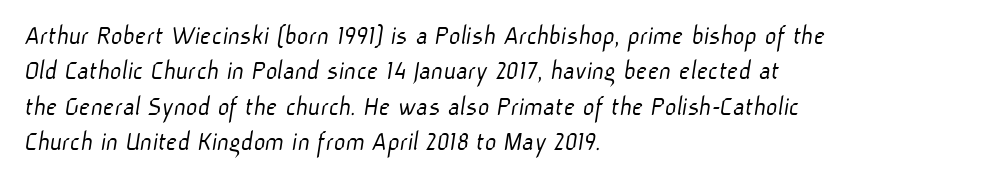
The lines are quadded left. The font is comparable to plain body text, perhaps lighter. The leading is moderate, giving the passage an even texture. Examine the stroke ends and you'll find no serifs.
